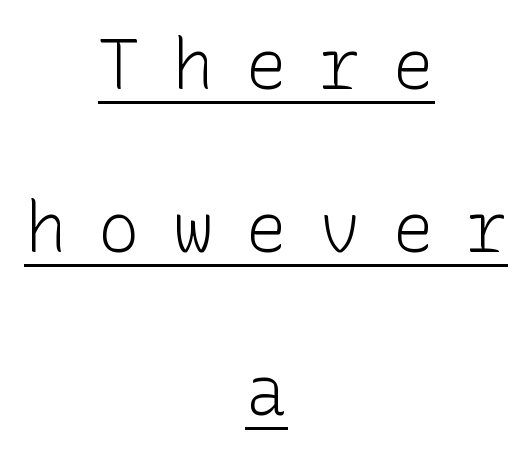
Nope, not italic — everything's standing straight. This rendering features underlined lettering. Compared with typical body copy, the letter spacing here is much looser. The compositor balanced each line on the midline. Is there much room between lines? Yes — plenty of vertical air separates them. A light-to-regular cut is what we see here.
